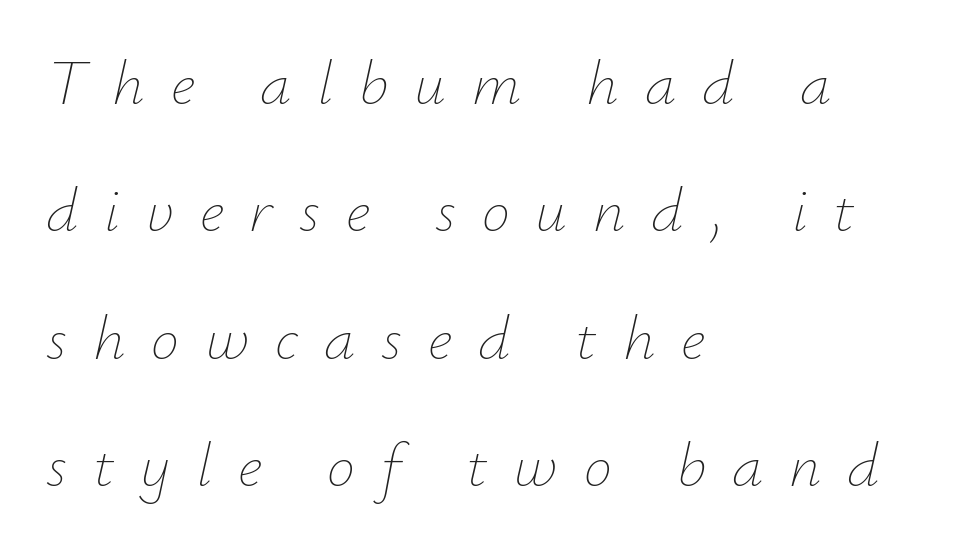
{"italic": "yes", "lean": "right", "slant_degrees": 12, "bold": "no", "weight": "thin", "width": "normal", "stroke_contrast": "low", "x_height": "small", "monospaced": "no", "underline": "no", "align": "left", "line_spacing": "loose", "line_spacing_ratio": 2.02, "letter_spacing": "wide", "letter_spacing_em": 0.41, "glyph_px": 63}
